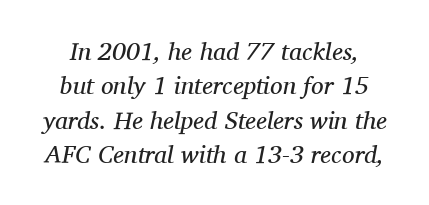
{"italic": "yes", "lean": "right", "slant_degrees": 11, "bold": "no", "underline": "no", "align": "center", "line_spacing": "normal", "line_spacing_ratio": 1.38, "letter_spacing": "normal", "letter_spacing_em": 0.0, "glyph_px": 25}
